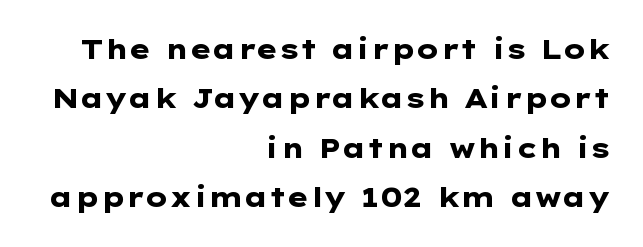
Ordinary non-slanted type is in use. The paragraph shown leans on its right margin. A dark, heavy texture on the line: the type is bold. The specimen omits any rule beneath the text block's lines.
